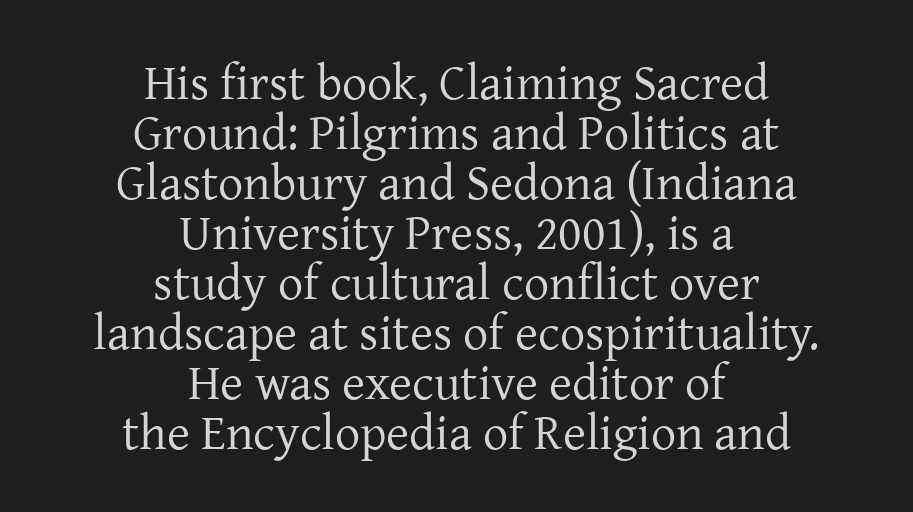
Q: Is the text bold? A: No.
Q: Is the text italic (slanted)? A: No, it is upright.
Q: Is the typeface a serif or a sans-serif typeface? A: Serif.
Q: Is the text underlined? A: No.
Q: How is the paragraph aligned? A: Centered.
Q: Is the spacing between letters normal or unusually wide? A: Normal.
Q: Is the spacing between lines tight, normal or loose? A: Tight.
Q: Width (condensed, normal, or wide)? A: Normal.
Q: Stroke contrast? A: Low.
Q: x-height? A: Medium.
Q: Monospaced? A: No.
